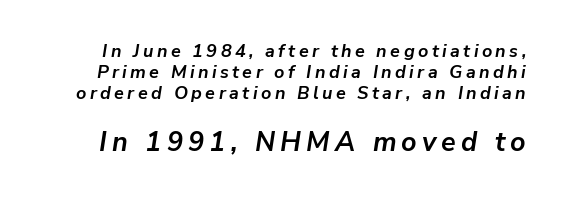
{"italic": "yes", "lean": "right", "slant_degrees": 9, "bold": "yes", "underline": "no", "line_spacing_ratio": 1.18, "larger_block": "second", "size_ratio": 1.5, "glyph_px": 27}
